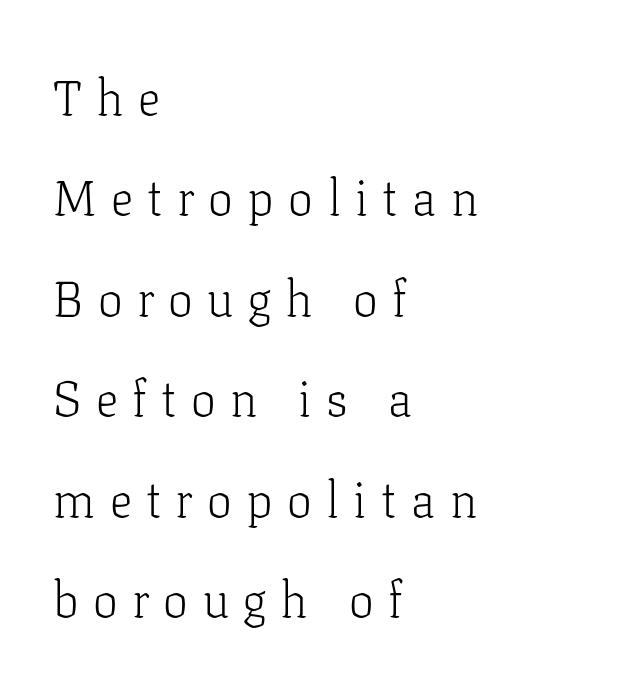
The image shows 50 px light serif type, upright; set left-aligned, loose line spacing (2.01x), unusually wide letter spacing (+0.29 em), not underlined; low stroke contrast and a medium x-height.
